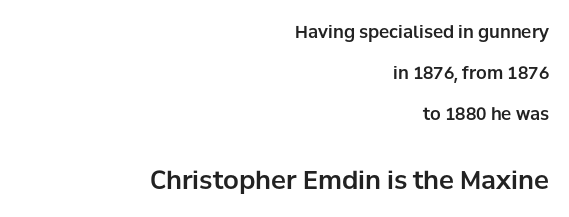
{"italic": "no", "underline": "no", "align": "right", "line_spacing": "loose", "line_spacing_ratio": 2.41, "letter_spacing": "normal", "letter_spacing_em": 0.0, "larger_block": "second", "size_ratio": 1.47, "glyph_px": 25}
